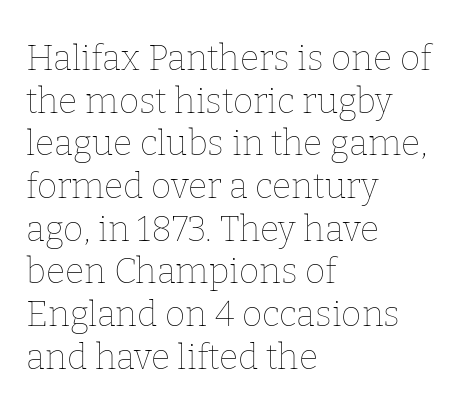
This rendering leaves character spacing at its baseline value. The rendering uses natural spacing where letterforms have individual widths. The characters are drawn with everyday or finer stroke widths. Visually the block forms a straight wall on the left and a jagged coastline on the right. The space beneath each line is pristine and unruled.
